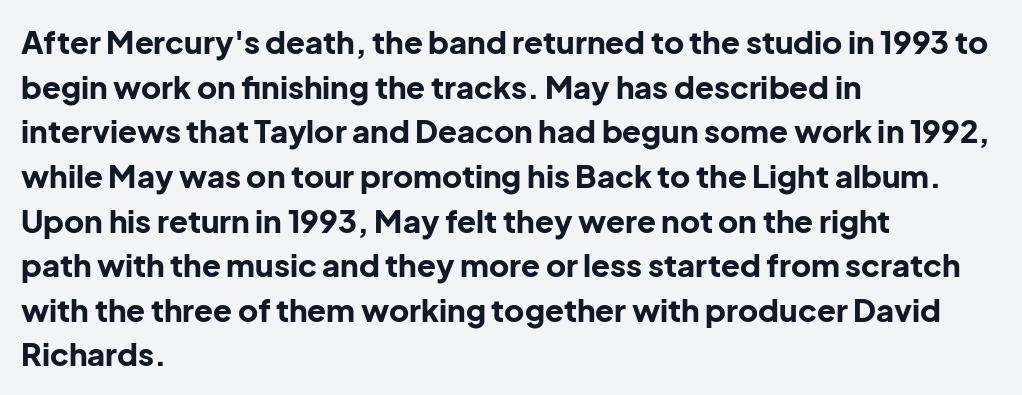
The image shows 31 px bold sans-serif type, upright; set left-aligned, normal line spacing (1.44x), normal letter spacing, not underlined; low stroke contrast and a medium x-height.
